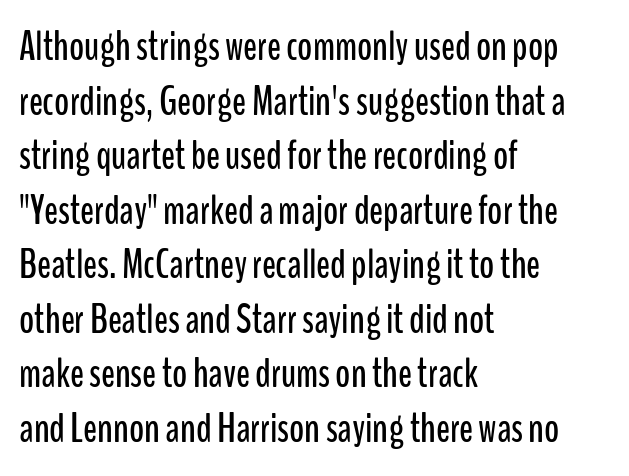
Q: Is the text italic (slanted)? A: No, it is upright.
Q: Is the typeface a serif or a sans-serif typeface? A: Sans-serif.
Q: Is the text underlined? A: No.
Q: How is the paragraph aligned? A: Left-aligned.
Q: Is the spacing between letters normal or unusually wide? A: Normal.
Q: Is the spacing between lines tight, normal or loose? A: Normal.
Q: Width (condensed, normal, or wide)? A: Condensed.
Q: Stroke contrast? A: Low.
Q: x-height? A: Medium.
Q: Monospaced? A: No.
